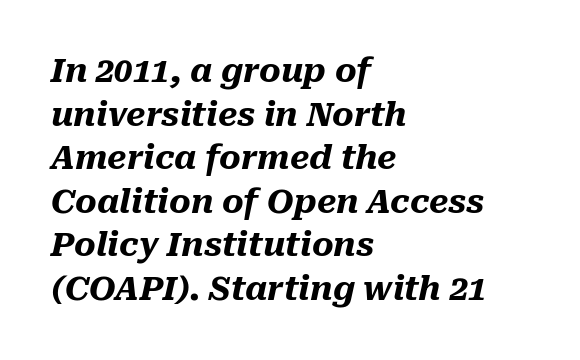
The image shows 33 px heavy type, italic (leaning right); set left-aligned, normal line spacing (1.32x), normal letter spacing, not underlined; medium stroke contrast and a medium x-height.
